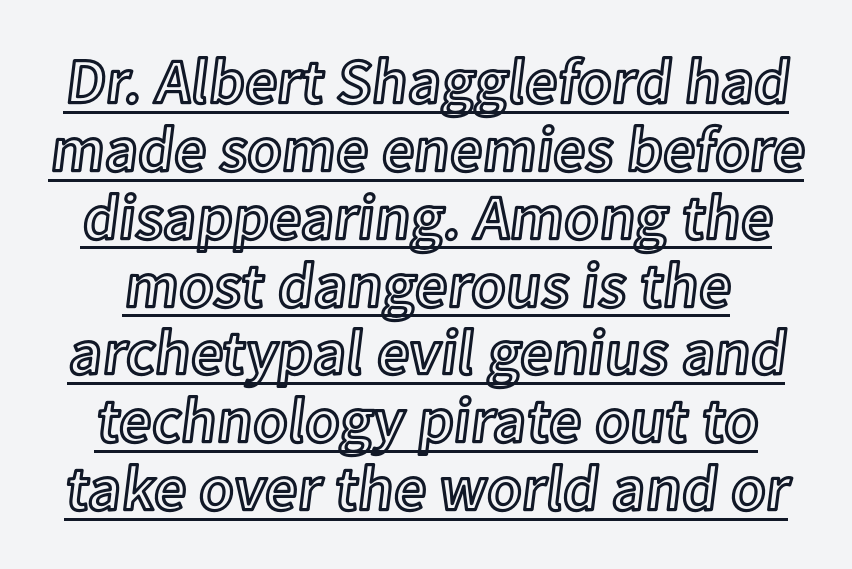
The image shows 64 px text type; set tight line spacing (1.06x), normal letter spacing, underlined; a medium x-height.
